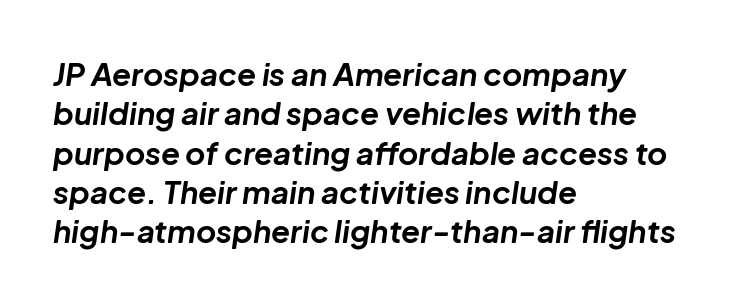
Q: Is the text bold? A: Yes.
Q: Is the text italic (slanted)? A: Yes, it leans right by about 8 degrees.
Q: Is the text underlined? A: No.
Q: How is the paragraph aligned? A: Left-aligned.
Q: Is the spacing between letters normal or unusually wide? A: Normal.
Q: Is the spacing between lines tight, normal or loose? A: Normal.
Q: Width (condensed, normal, or wide)? A: Normal.
Q: Stroke contrast? A: Low.
Q: x-height? A: Medium.
Q: Monospaced? A: No.
